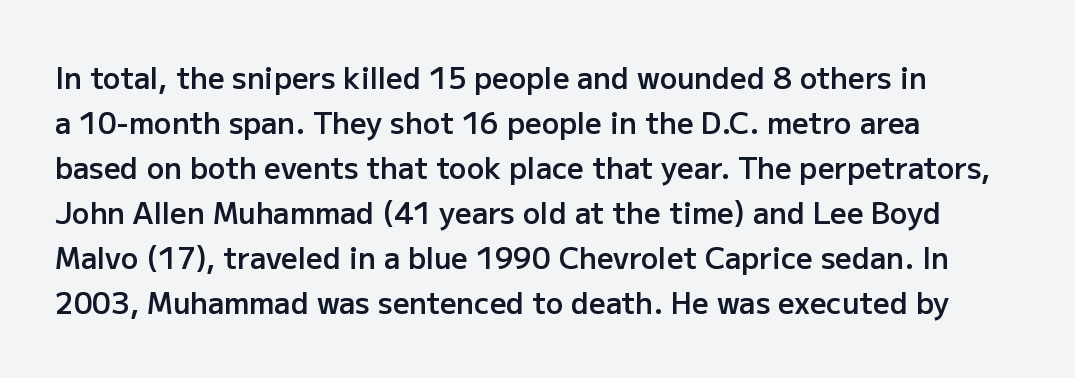
A typesetter would call this proportional, since set widths differ per character. The passage shown is typeset with a sans-serif family. Italic? Not at all — the glyphs are vertical. A typesetter would call this leading conventional body-copy spacing.
